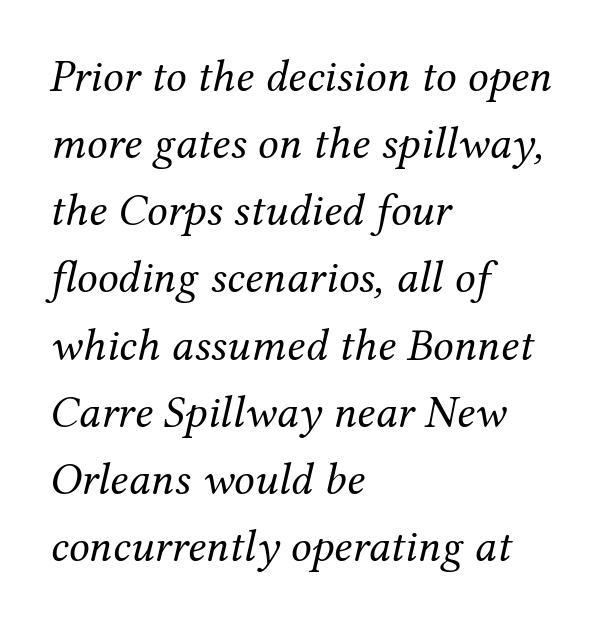
{"serif": "yes", "italic": "yes", "lean": "right", "slant_degrees": 12, "bold": "no", "weight": "regular", "width": "normal", "stroke_contrast": "medium", "x_height": "medium", "monospaced": "no", "underline": "no", "align": "left", "line_spacing": "normal", "line_spacing_ratio": 1.46, "letter_spacing": "normal", "letter_spacing_em": 0.0, "glyph_px": 46}
